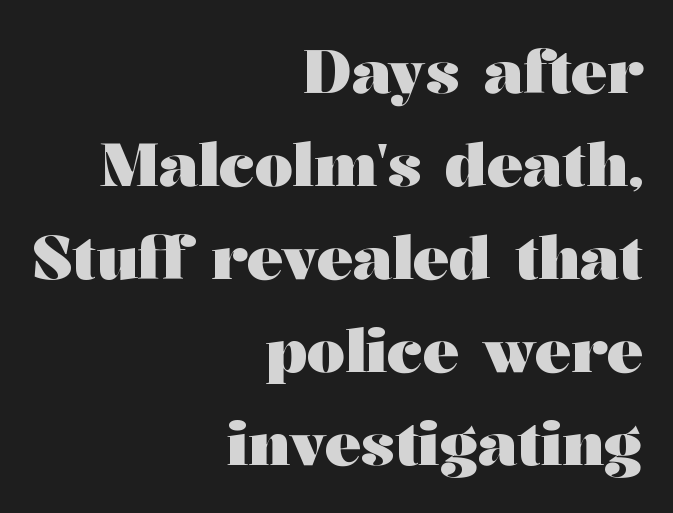
Weight: bold. Beneath every word, the page is bare. Spacing verdict: proportional, widths tailored to each character. This sample is right-justified, so line beginnings fall wherever the words allow.
